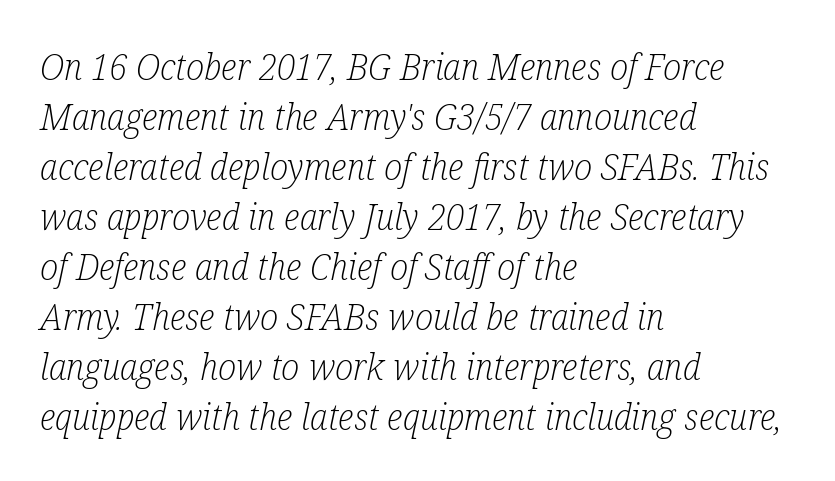
The passage shown has conventional tracking throughout. Letterform terminals end in serifs throughout the passage. The leading is moderate, giving the passage an even texture. The axis of the letterforms is tilted away from vertical.
